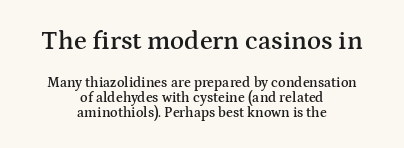
The image shows 26 px text type, upright; set centered, tight line spacing (1.06x), normal letter spacing, not underlined; the first (top) block is 1.86x larger.
